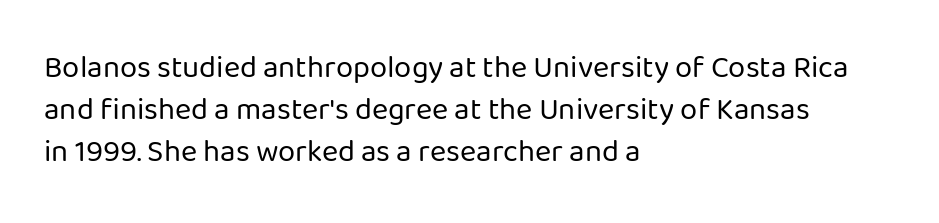
The image shows 31 px regular-weight sans-serif type, upright; set left-aligned, normal line spacing (1.36x), normal letter spacing, not underlined; low stroke contrast and a medium x-height.
